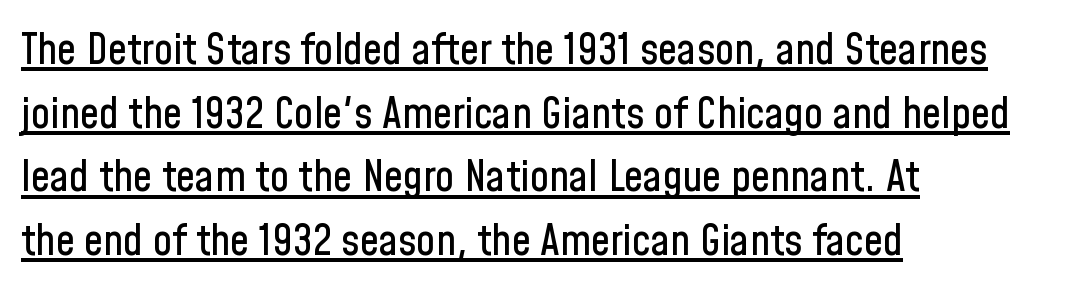
Q: Is the text italic (slanted)? A: No, it is upright.
Q: Is the typeface a serif or a sans-serif typeface? A: Sans-serif.
Q: Is the text underlined? A: Yes.
Q: How is the paragraph aligned? A: Left-aligned.
Q: Is the spacing between letters normal or unusually wide? A: Normal.
Q: Is the spacing between lines tight, normal or loose? A: Normal.
Q: Width (condensed, normal, or wide)? A: Condensed.
Q: Stroke contrast? A: Low.
Q: x-height? A: Medium.
Q: Monospaced? A: No.
